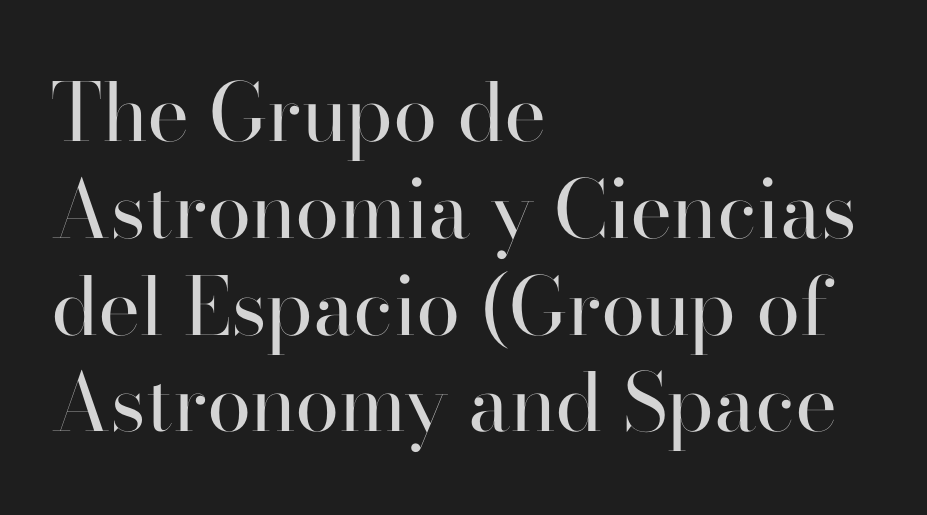
No italicization has been applied; the sample stays upright. The gap between lines stays unmarked. Yep, those are serifs on the letters. Vertical stems look standard width or narrower in stroke. The setting favours the left margin, as ordinary paragraphs usually do.
